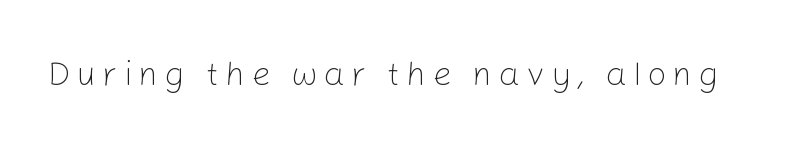
The image shows 34 px light sans-serif type, upright; set not underlined; low stroke contrast and a medium x-height.
